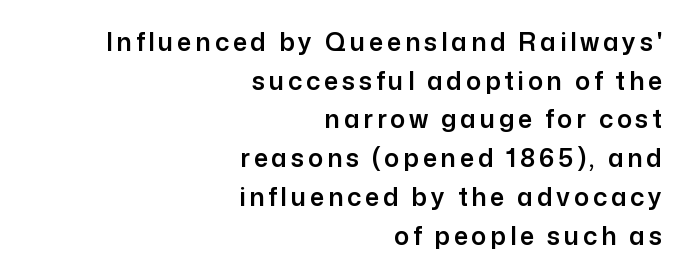
{"italic": "no", "underline": "no", "align": "right", "line_spacing": "normal", "line_spacing_ratio": 1.55, "glyph_px": 25}
